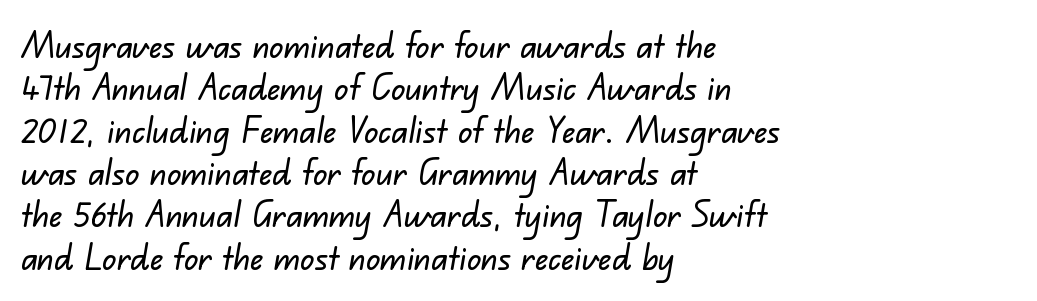
A typesetter would call this proportional, since set widths differ per character. Spacing between characters is what you'd get straight out of the box. Notice how the passage keeps a crisp vertical edge on the left only. Only glyphs here, with clear space below each row.
